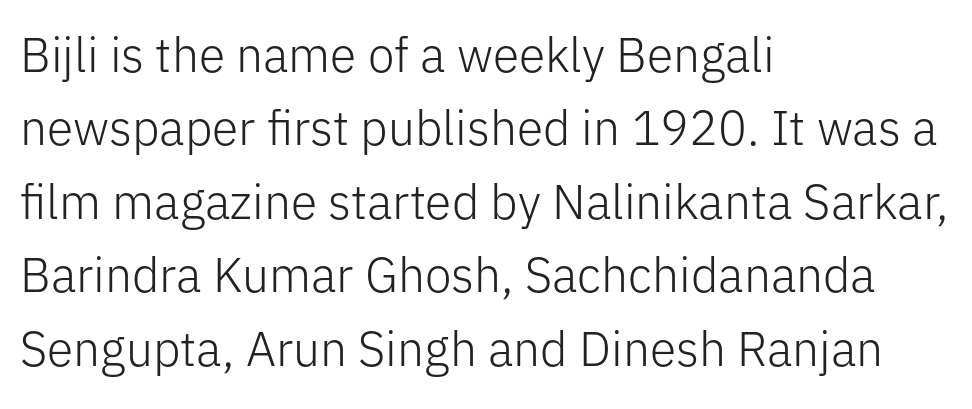
Q: Is the text bold? A: No.
Q: Is the text italic (slanted)? A: No, it is upright.
Q: Is the typeface a serif or a sans-serif typeface? A: Sans-serif.
Q: Is the text underlined? A: No.
Q: How is the paragraph aligned? A: Left-aligned.
Q: Is the spacing between letters normal or unusually wide? A: Normal.
Q: Is the spacing between lines tight, normal or loose? A: Normal.
Q: Width (condensed, normal, or wide)? A: Normal.
Q: Stroke contrast? A: Low.
Q: x-height? A: Medium.
Q: Monospaced? A: No.
